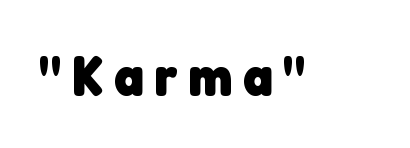
{"serif": "no", "bold": "yes", "weight": "heavy", "width": "normal", "stroke_contrast": "low", "x_height": "medium", "monospaced": "no", "underline": "no", "glyph_px": 57}
